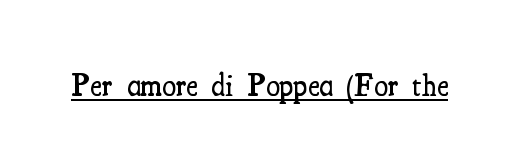
The image shows 31 px semibold, condensed serif type, upright; set normal letter spacing, underlined; medium stroke contrast and a small x-height.
